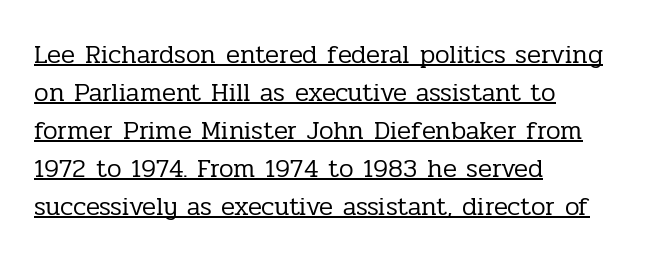
{"italic": "no", "bold": "no", "underline": "yes", "align": "left", "line_spacing": "normal", "line_spacing_ratio": 1.46, "letter_spacing": "normal", "letter_spacing_em": 0.0, "glyph_px": 26}
